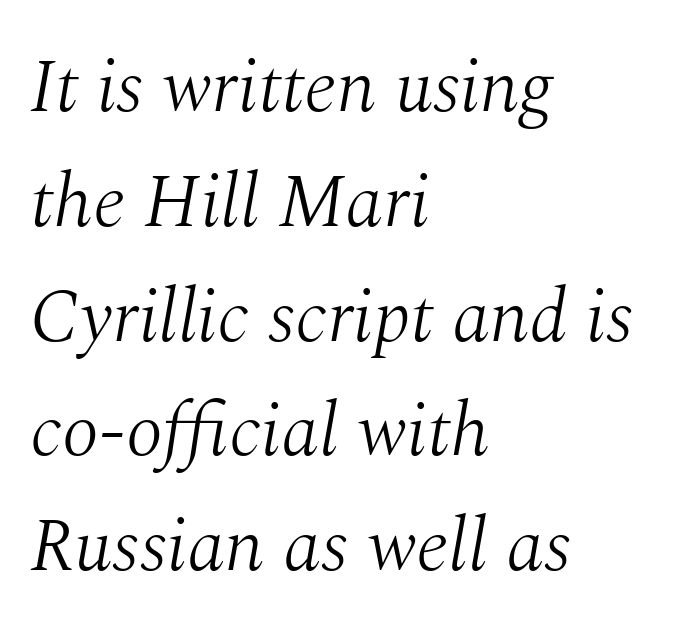
Q: Is the text bold? A: No.
Q: Is the text italic (slanted)? A: Yes, it leans right by about 10 degrees.
Q: Is the typeface a serif or a sans-serif typeface? A: Serif.
Q: Is the text underlined? A: No.
Q: How is the paragraph aligned? A: Left-aligned.
Q: Is the spacing between letters normal or unusually wide? A: Normal.
Q: Is the spacing between lines tight, normal or loose? A: Normal.
Q: Width (condensed, normal, or wide)? A: Normal.
Q: Stroke contrast? A: Medium.
Q: x-height? A: Medium.
Q: Monospaced? A: No.
